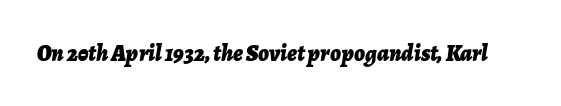
{"italic": "yes", "lean": "right", "slant_degrees": 7, "bold": "yes", "underline": "no", "letter_spacing": "normal", "letter_spacing_em": 0.0, "glyph_px": 23}
